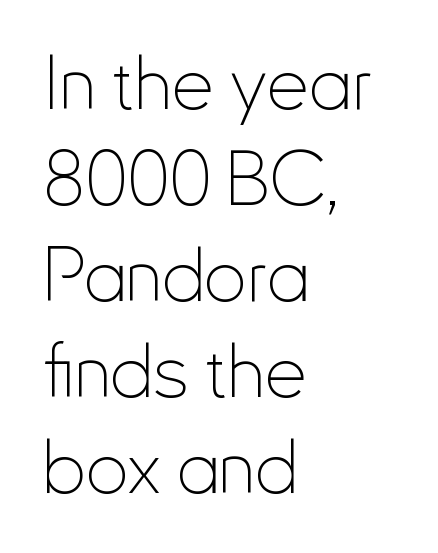
In CSS terms this would be text-align: left. The axis of the letterforms is exactly vertical. Inter-character spacing is left at the font's built-in metrics. Clear beneath every line of the passage. Think of a printed novel: that variable character pitch is what you see here. Note: no serifs on the glyphs.
